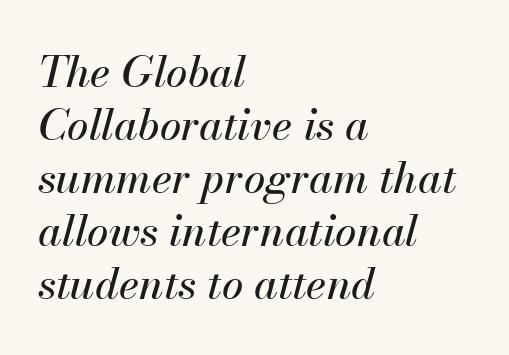
Q: Is the text italic (slanted)? A: Yes, it leans right by about 13 degrees.
Q: Is the text underlined? A: No.
Q: How is the paragraph aligned? A: Left-aligned.
Q: Is the spacing between letters normal or unusually wide? A: Normal.
Q: Width (condensed, normal, or wide)? A: Normal.
Q: Stroke contrast? A: Medium.
Q: x-height? A: Small.
Q: Monospaced? A: No.
